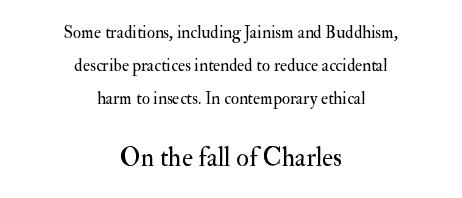
{"italic": "no", "bold": "no", "underline": "no", "align": "center", "line_spacing": "loose", "line_spacing_ratio": 1.93, "letter_spacing": "normal", "letter_spacing_em": 0.0, "larger_block": "second", "size_ratio": 1.53, "glyph_px": 26}
